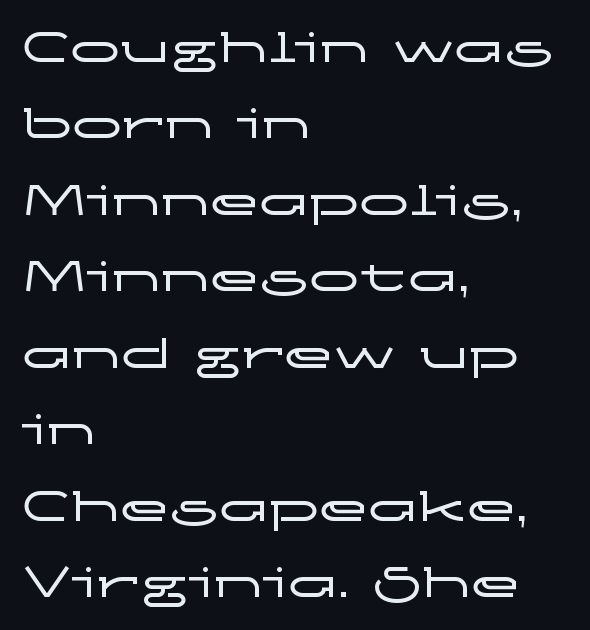
Q: Is the text italic (slanted)? A: No, it is upright.
Q: Is the typeface a serif or a sans-serif typeface? A: Sans-serif.
Q: Is the text underlined? A: No.
Q: How is the paragraph aligned? A: Left-aligned.
Q: Is the spacing between letters normal or unusually wide? A: Normal.
Q: Is the spacing between lines tight, normal or loose? A: Normal.
Q: Width (condensed, normal, or wide)? A: Wide.
Q: Stroke contrast? A: Low.
Q: x-height? A: Medium.
Q: Monospaced? A: No.
